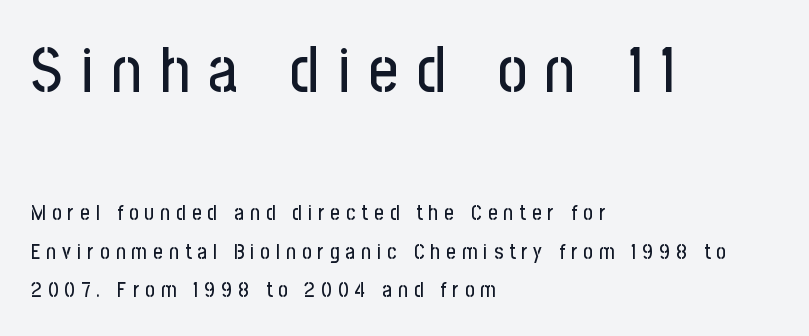
Classification — sans serif. This sample uses expanded letter spacing, leaving extra air between glyphs. Caption: multi-line text, flush left, ragged right. Style check: upright.
